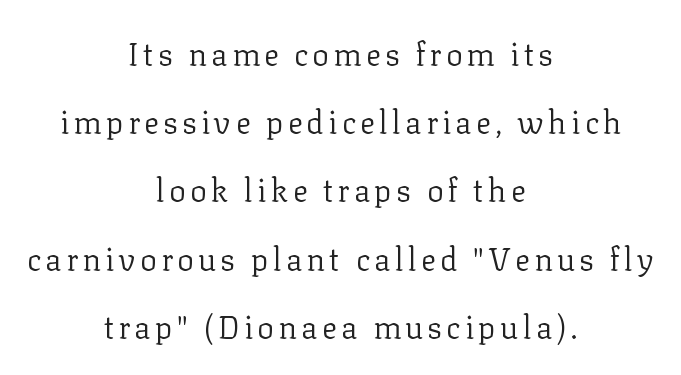
Q: Is the text bold? A: No.
Q: Is the text italic (slanted)? A: No, it is upright.
Q: Is the typeface a serif or a sans-serif typeface? A: Serif.
Q: Is the text underlined? A: No.
Q: How is the paragraph aligned? A: Centered.
Q: Is the spacing between lines tight, normal or loose? A: Loose.
Q: Width (condensed, normal, or wide)? A: Normal.
Q: Stroke contrast? A: Low.
Q: x-height? A: Medium.
Q: Monospaced? A: No.
